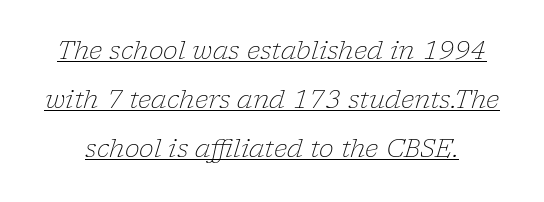
Q: Is the text bold? A: No.
Q: Is the text italic (slanted)? A: Yes, it leans right by about 17 degrees.
Q: Is the text underlined? A: Yes.
Q: Is the spacing between letters normal or unusually wide? A: Normal.
Q: Is the spacing between lines tight, normal or loose? A: Loose.
